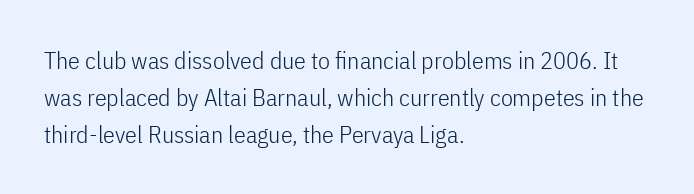
The image shows 24 px text type, upright; set left-aligned, normal line spacing (1.54x), normal letter spacing, not underlined.
